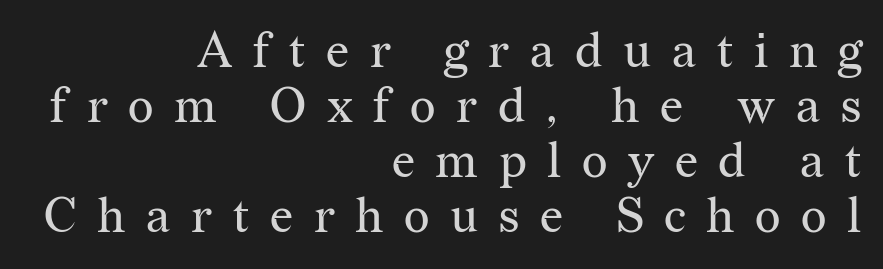
Q: Is the text bold? A: No.
Q: Is the text italic (slanted)? A: No, it is upright.
Q: Is the typeface a serif or a sans-serif typeface? A: Serif.
Q: Is the text underlined? A: No.
Q: How is the paragraph aligned? A: Right-aligned.
Q: Is the spacing between letters normal or unusually wide? A: Unusually wide.
Q: Is the spacing between lines tight, normal or loose? A: Tight.
Q: Width (condensed, normal, or wide)? A: Normal.
Q: Stroke contrast? A: Medium.
Q: x-height? A: Medium.
Q: Monospaced? A: No.
